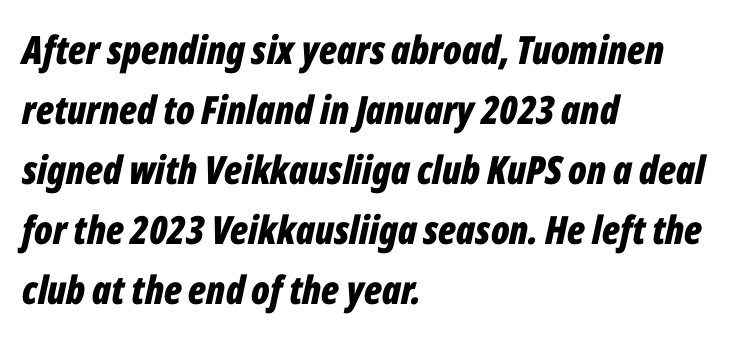
Q: Is the text bold? A: Yes.
Q: Is the text italic (slanted)? A: Yes, it leans right by about 12 degrees.
Q: Is the text underlined? A: No.
Q: How is the paragraph aligned? A: Left-aligned.
Q: Is the spacing between letters normal or unusually wide? A: Normal.
Q: Is the spacing between lines tight, normal or loose? A: Normal.
Q: Width (condensed, normal, or wide)? A: Condensed.
Q: Stroke contrast? A: Low.
Q: x-height? A: Medium.
Q: Monospaced? A: No.
